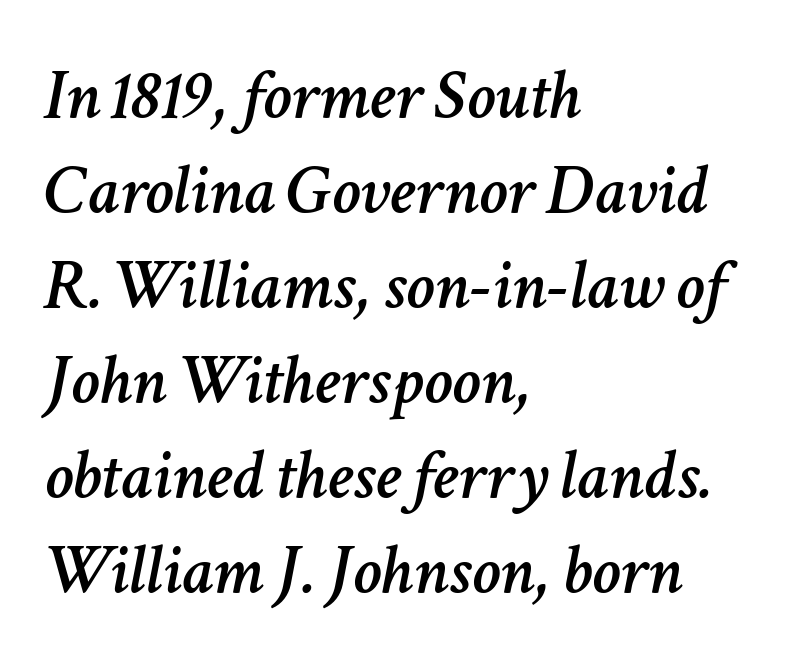
Q: Is the text italic (slanted)? A: Yes, it leans right by about 11 degrees.
Q: Is the text underlined? A: No.
Q: How is the paragraph aligned? A: Left-aligned.
Q: Is the spacing between letters normal or unusually wide? A: Normal.
Q: Is the spacing between lines tight, normal or loose? A: Normal.
Q: Width (condensed, normal, or wide)? A: Normal.
Q: Stroke contrast? A: Low.
Q: x-height? A: Medium.
Q: Monospaced? A: No.
